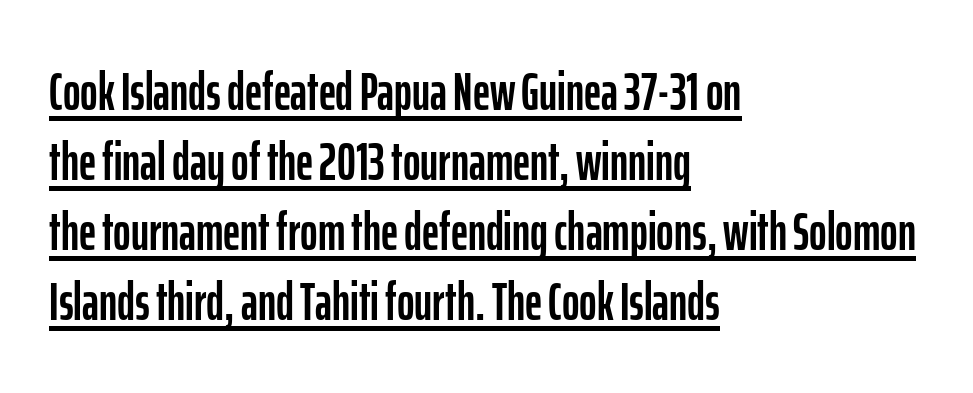
The words here are underlined. The face used here is proportionally spaced, like ordinary book or web type. Tracking here is standard; glyphs follow each other at the usual distance. In terms of letterform style, serifs are entirely absent. The typesetter chose a ragged-right arrangement here.
